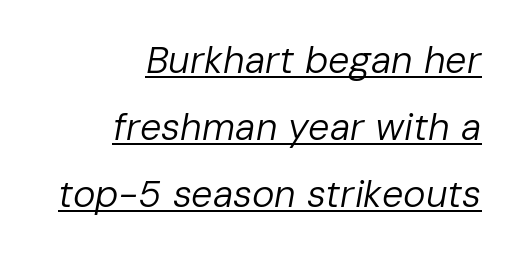
Q: Is the text bold? A: No.
Q: Is the text italic (slanted)? A: Yes, it leans right by about 10 degrees.
Q: Is the text underlined? A: Yes.
Q: How is the paragraph aligned? A: Right-aligned.
Q: Is the spacing between letters normal or unusually wide? A: Normal.
Q: Width (condensed, normal, or wide)? A: Normal.
Q: Stroke contrast? A: Low.
Q: x-height? A: Medium.
Q: Monospaced? A: No.
